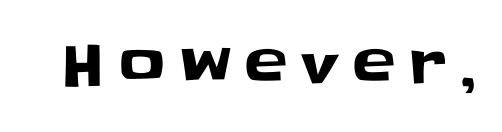
Beneath every word, the page is bare. Each word looks stretched out because of the extra space between its letters. These lines are composed in type without serifs. A roman cut, with each character standing at attention.
